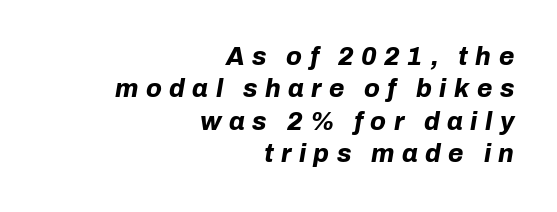
Q: Is the text bold? A: Yes.
Q: Is the text italic (slanted)? A: Yes, it leans right by about 10 degrees.
Q: Is the text underlined? A: No.
Q: How is the paragraph aligned? A: Right-aligned.
Q: Is the spacing between letters normal or unusually wide? A: Unusually wide.
Q: Is the spacing between lines tight, normal or loose? A: Normal.
